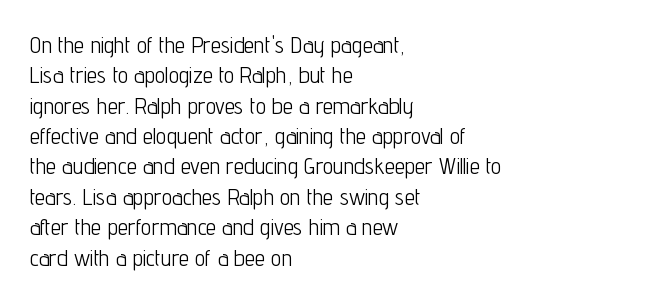
{"italic": "no", "bold": "no", "underline": "no", "align": "left", "line_spacing": "normal", "line_spacing_ratio": 1.32, "letter_spacing": "normal", "letter_spacing_em": 0.0, "glyph_px": 23}
